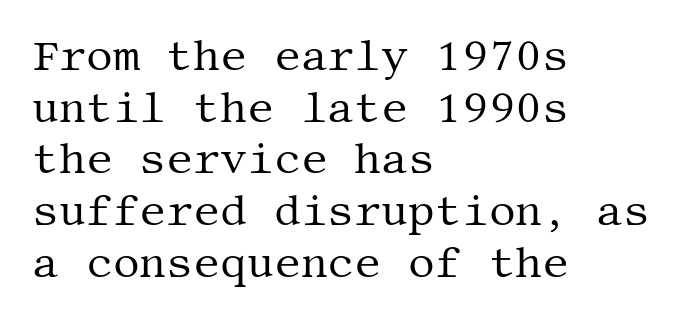
Q: Is the text bold? A: No.
Q: Is the text italic (slanted)? A: No, it is upright.
Q: Is the typeface a serif or a sans-serif typeface? A: Serif.
Q: Is the text underlined? A: No.
Q: How is the paragraph aligned? A: Left-aligned.
Q: Is the spacing between letters normal or unusually wide? A: Normal.
Q: Width (condensed, normal, or wide)? A: Normal.
Q: Stroke contrast? A: Medium.
Q: x-height? A: Large.
